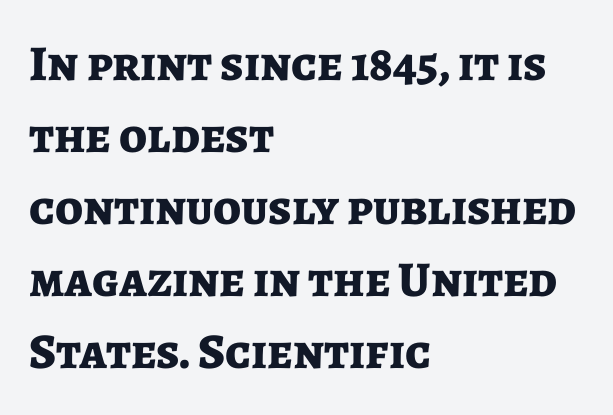
{"serif": "no", "italic": "no", "bold": "yes", "weight": "bold", "width": "normal", "stroke_contrast": "low", "x_height": "medium", "monospaced": "no", "underline": "no", "align": "left", "line_spacing": "normal", "line_spacing_ratio": 1.44, "letter_spacing": "normal", "letter_spacing_em": 0.0, "glyph_px": 50}
